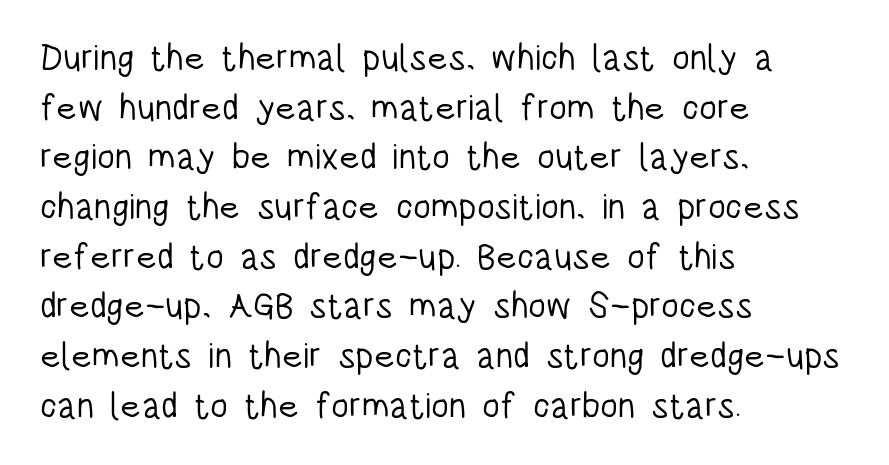
Letter spacing: default. The strip under each line holds only bare page. The lines sit at an ordinary, default distance from one another. The letterforms sit at book weight or below. The face used here is a sans, in the tradition of grotesques and geometrics.
